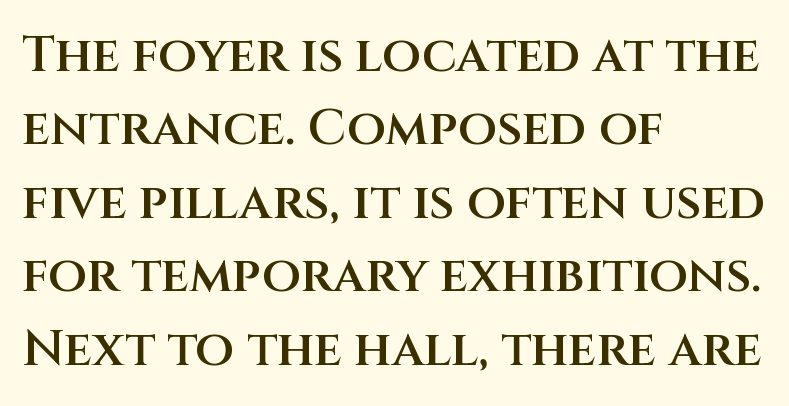
Here the designer chose a conventional face with non-uniform glyph widths. Style check: upright. Observe the ordinary spacing: letters are neighbours, not strangers. Does the weight exceed regular? Yes, but only to semibold. Grotesque or geometric, the face here clearly has no serifs. In terms of leading, this rendering sits right in the middle.
